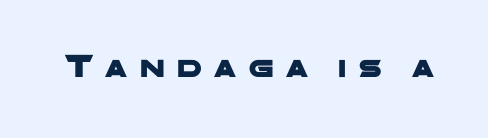
{"serif": "no", "width": "wide", "stroke_contrast": "low", "x_height": "medium", "monospaced": "no", "underline": "no", "letter_spacing": "wide", "letter_spacing_em": 0.38, "glyph_px": 33}
